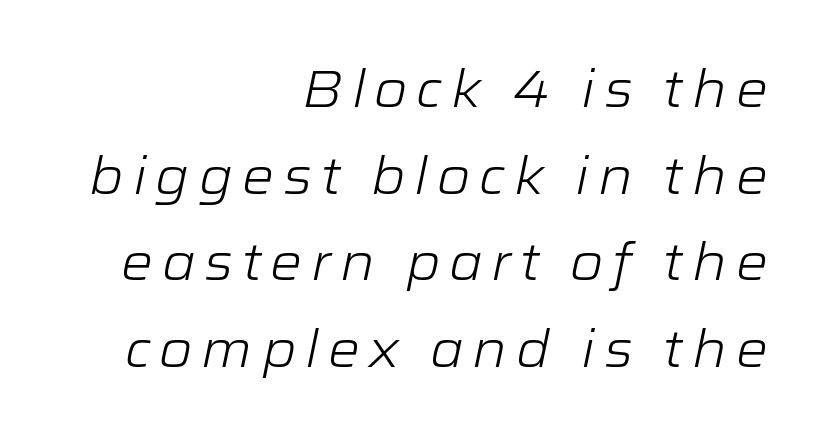
Q: Is the text bold? A: No.
Q: Is the text italic (slanted)? A: Yes, it leans right by about 12 degrees.
Q: Is the text underlined? A: No.
Q: How is the paragraph aligned? A: Right-aligned.
Q: Is the spacing between lines tight, normal or loose? A: Normal.
Q: Width (condensed, normal, or wide)? A: Wide.
Q: Stroke contrast? A: Low.
Q: x-height? A: Medium.
Q: Monospaced? A: No.
